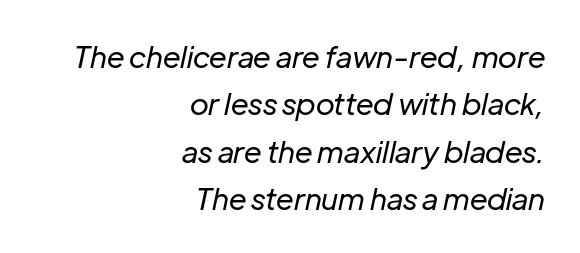
Q: Is the text bold? A: No.
Q: Is the text italic (slanted)? A: Yes, it leans right by about 12 degrees.
Q: Is the text underlined? A: No.
Q: How is the paragraph aligned? A: Right-aligned.
Q: Is the spacing between letters normal or unusually wide? A: Normal.
Q: Is the spacing between lines tight, normal or loose? A: Normal.
Q: Width (condensed, normal, or wide)? A: Normal.
Q: Stroke contrast? A: Low.
Q: x-height? A: Medium.
Q: Monospaced? A: No.
